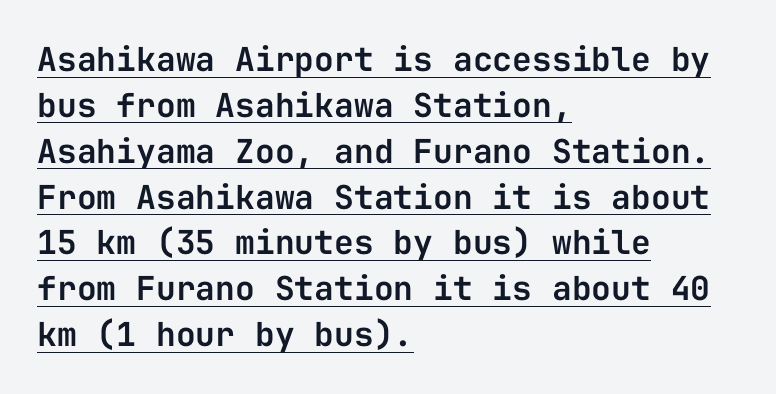
Q: Is the text italic (slanted)? A: No, it is upright.
Q: Is the typeface a serif or a sans-serif typeface? A: Sans-serif.
Q: Is the text underlined? A: Yes.
Q: How is the paragraph aligned? A: Left-aligned.
Q: Is the spacing between letters normal or unusually wide? A: Normal.
Q: Is the spacing between lines tight, normal or loose? A: Normal.
Q: Width (condensed, normal, or wide)? A: Normal.
Q: Stroke contrast? A: Low.
Q: x-height? A: Medium.
Q: Monospaced? A: Yes.
